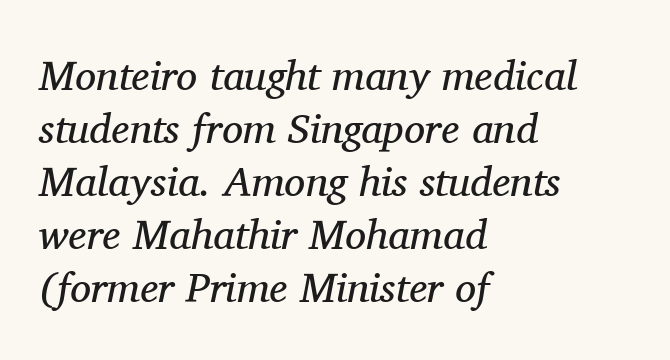
Compared with a centered layout, this one pins lines to the left instead. Here the designer chose a conventional face with non-uniform glyph widths. The weight would be labelled regular, book, light, or lighter still. Interline gaps are of average width in this sample. If you drew a line through each stem, it would be angled.
